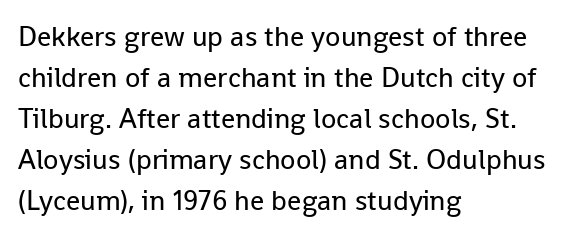
{"serif": "no", "italic": "no", "bold": "no", "weight": "regular", "width": "normal", "stroke_contrast": "low", "x_height": "medium", "monospaced": "no", "underline": "no", "align": "left", "line_spacing": "normal", "line_spacing_ratio": 1.46, "letter_spacing": "normal", "letter_spacing_em": 0.0, "glyph_px": 28}
